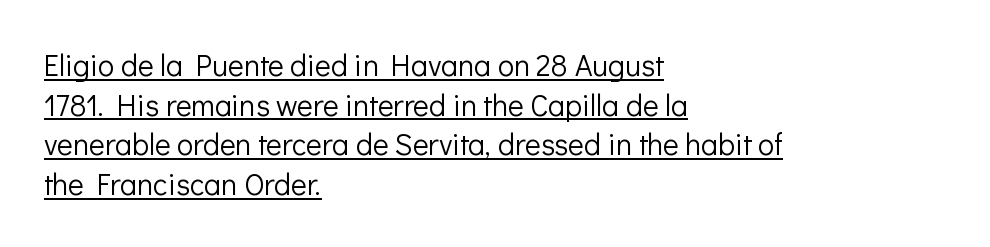
{"serif": "no", "italic": "no", "bold": "no", "weight": "light", "width": "normal", "stroke_contrast": "low", "x_height": "medium", "monospaced": "no", "underline": "yes", "align": "left", "line_spacing": "normal", "line_spacing_ratio": 1.32, "letter_spacing": "normal", "letter_spacing_em": 0.0, "glyph_px": 30}
